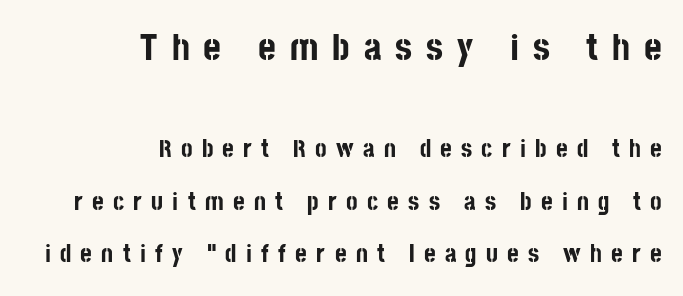
The image shows 38 px bold, condensed sans-serif type, upright; set right-aligned, loose line spacing (2.1x), unusually wide letter spacing (+0.37 em), not underlined; the first (top) block is 1.52x larger; low stroke contrast and a large x-height.
